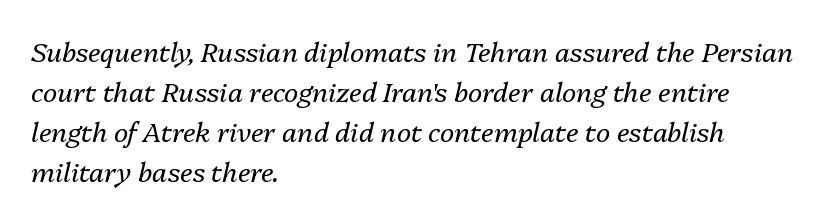
This reads as an unemphasized weight, regular at the heaviest. The paragraph has a hard left edge and a soft right edge. Is there much room between lines? A standard amount, neither cramped nor airy. Italic? Definitely — the glyphs are oblique.
